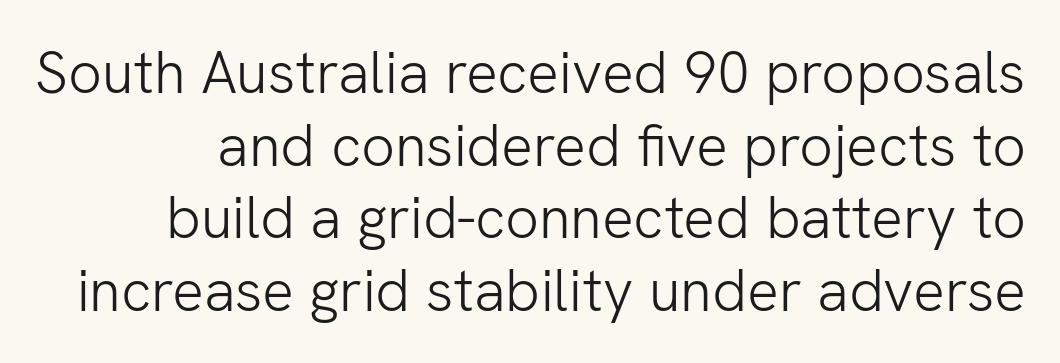
Note the varied advance widths — an 'i' is clearly narrower than an 'm'. Tracking value appears to be zero — textbook default spacing. Words float on clear page, feet unadorned. The cut favours lightness, reaching ordinary text weight at its darkest. A typesetter would mark this as roman, not italic.
